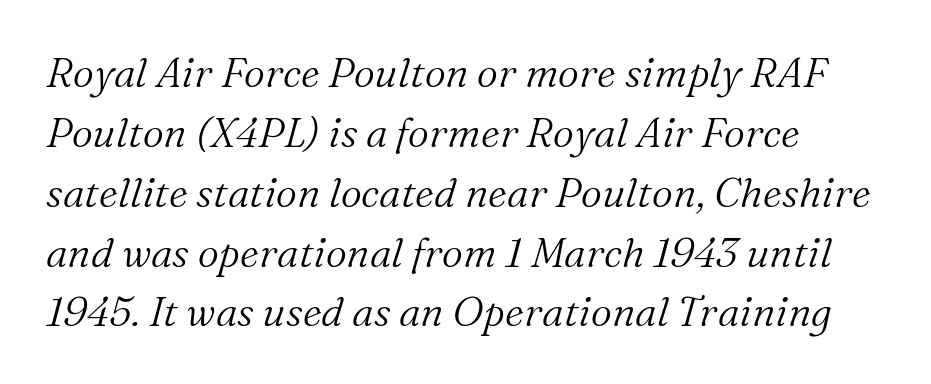
Inter-character spacing is left at the font's built-in metrics. Compared with typical paragraphs, the rows here are spaced about the same. Bold? No — there's no thickening of the strokes. Does the lettering tilt? It does — this is italic.
